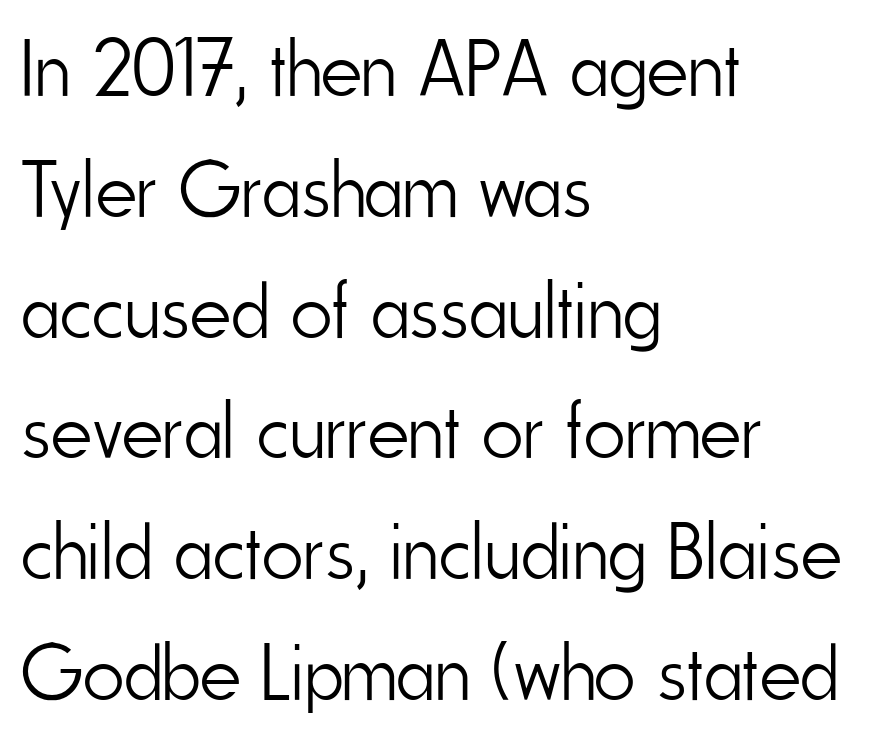
The image shows 80 px light, condensed sans-serif type, upright; set left-aligned, normal line spacing (1.51x), normal letter spacing, not underlined; low stroke contrast and a small x-height.
